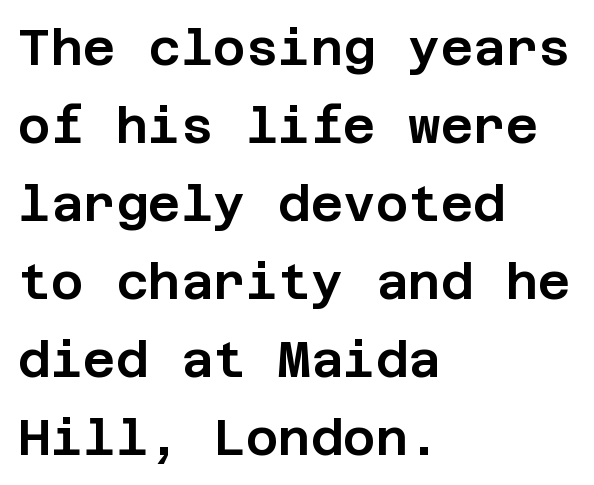
The image shows 50 px sans-serif type, upright; set left-aligned, normal line spacing (1.56x), normal letter spacing, not underlined; low stroke contrast and a large x-height.
